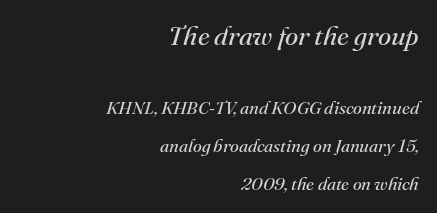
{"italic": "yes", "lean": "right", "slant_degrees": 16, "bold": "no", "underline": "no", "align": "right", "line_spacing": "loose", "line_spacing_ratio": 2.1, "letter_spacing": "normal", "letter_spacing_em": 0.0, "larger_block": "first", "size_ratio": 1.5, "glyph_px": 27}
